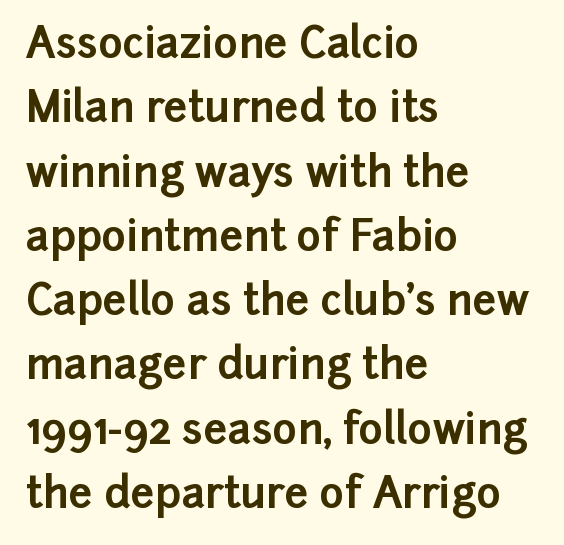
The image shows 42 px bold sans-serif type, upright; set left-aligned, normal line spacing (1.53x), normal letter spacing, not underlined; low stroke contrast and a medium x-height.
